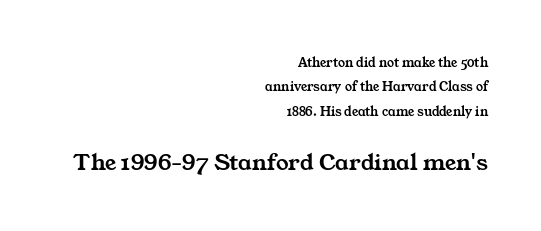
The image shows 25 px text type; set right-aligned, line spacing 1.75x, normal letter spacing, not underlined; the second (bottom) block is 1.79x larger.
